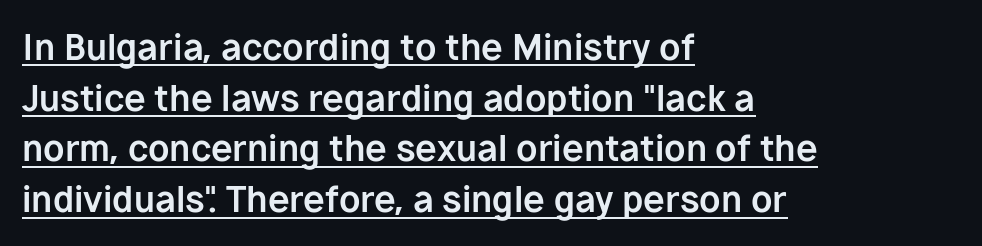
The image shows 35 px bold sans-serif type, upright; set left-aligned, normal line spacing (1.45x), normal letter spacing, underlined; low stroke contrast and a medium x-height.
